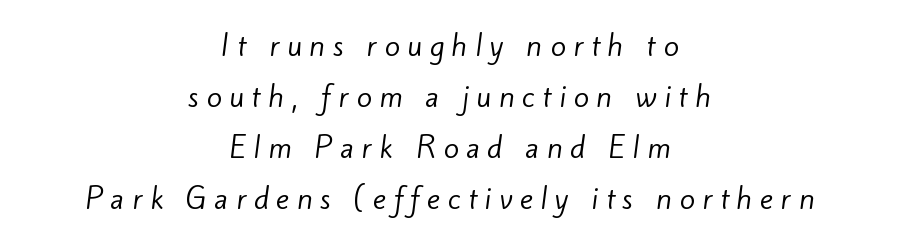
The image shows 28 px regular-weight sans-serif type; set centered, line spacing 1.82x, unusually wide letter spacing (+0.27 em), not underlined; low stroke contrast and a small x-height.
